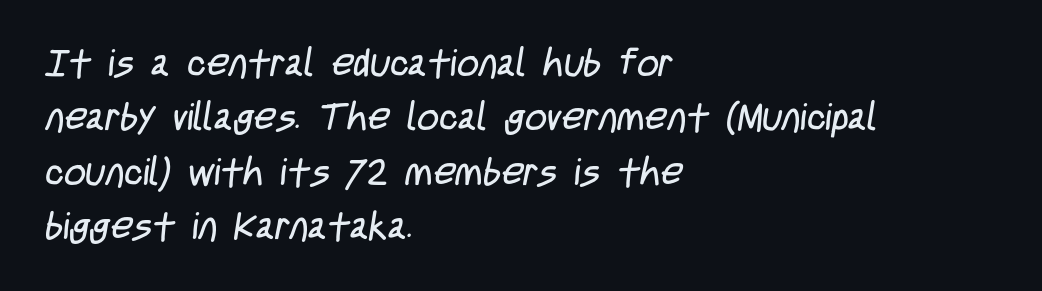
The image shows 38 px regular-weight, condensed sans-serif type; set left-aligned, normal line spacing (1.43x), normal letter spacing, not underlined; low stroke contrast and a large x-height.
